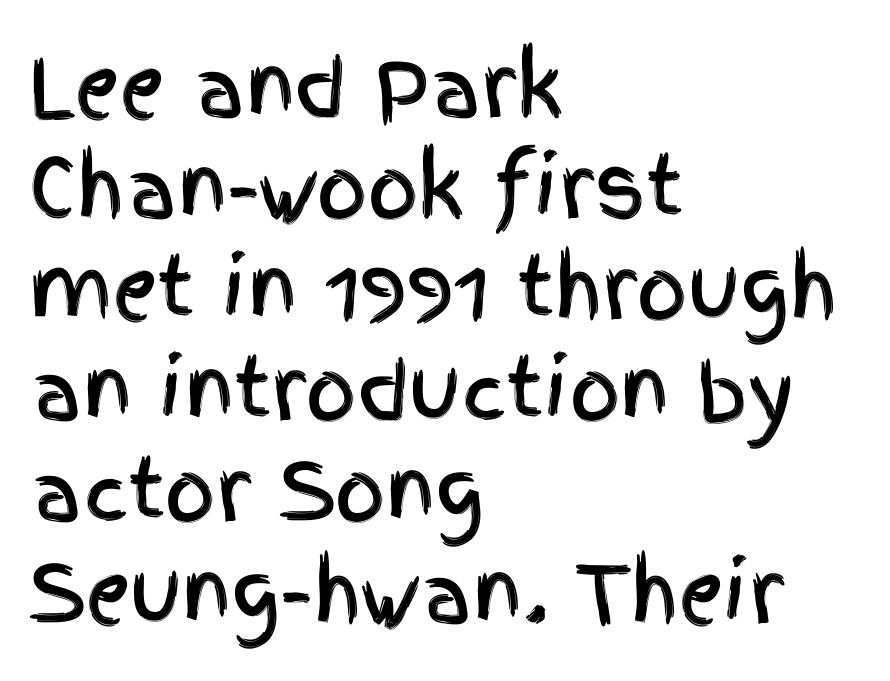
The image shows 79 px condensed sans-serif type, upright; set left-aligned, normal line spacing (1.28x), normal letter spacing, not underlined; a large x-height.
